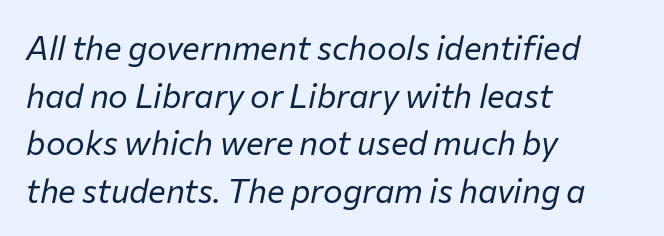
{"italic": "yes", "lean": "right", "slant_degrees": 12, "bold": "no", "weight": "regular", "width": "normal", "stroke_contrast": "low", "x_height": "medium", "monospaced": "no", "underline": "no", "align": "left", "line_spacing": "normal", "line_spacing_ratio": 1.44, "letter_spacing": "normal", "letter_spacing_em": 0.0, "glyph_px": 33}
